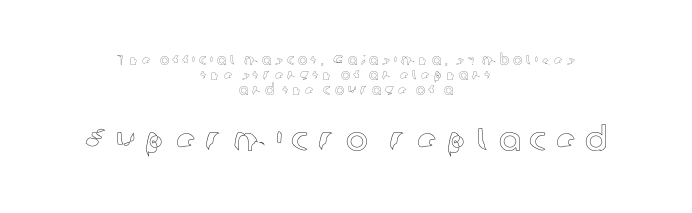
Q: Is the text italic (slanted)? A: No, it is upright.
Q: Is the text underlined? A: No.
Q: How is the paragraph aligned? A: Centered.
Q: Is the spacing between letters normal or unusually wide? A: Unusually wide.
Q: Is the spacing between lines tight, normal or loose? A: Tight.
Q: Which block of text is set in a larger size, the first (top) or the second (bottom)? A: The second (bottom) one.
Q: Width (condensed, normal, or wide)? A: Normal.
Q: x-height? A: Medium.
Q: Monospaced? A: No.
